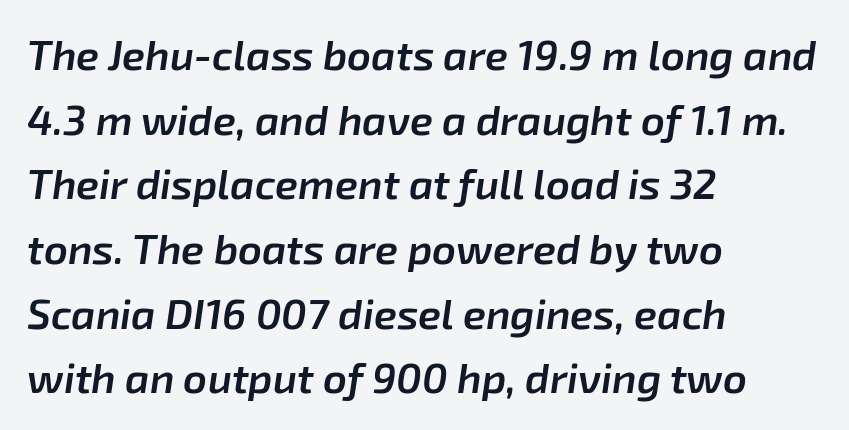
{"italic": "yes", "lean": "right", "slant_degrees": 8, "bold": "semi", "weight": "semibold", "width": "normal", "stroke_contrast": "low", "x_height": "medium", "monospaced": "no", "underline": "no", "align": "left", "line_spacing": "normal", "line_spacing_ratio": 1.54, "letter_spacing": "normal", "letter_spacing_em": 0.0, "glyph_px": 42}
